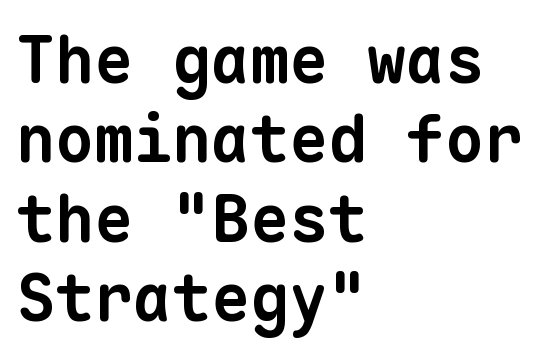
Q: Is the text bold? A: Yes.
Q: Is the typeface a serif or a sans-serif typeface? A: Sans-serif.
Q: Is the text underlined? A: No.
Q: How is the paragraph aligned? A: Left-aligned.
Q: Is the spacing between letters normal or unusually wide? A: Normal.
Q: Width (condensed, normal, or wide)? A: Normal.
Q: Stroke contrast? A: Low.
Q: x-height? A: Medium.
Q: Monospaced? A: Yes.
